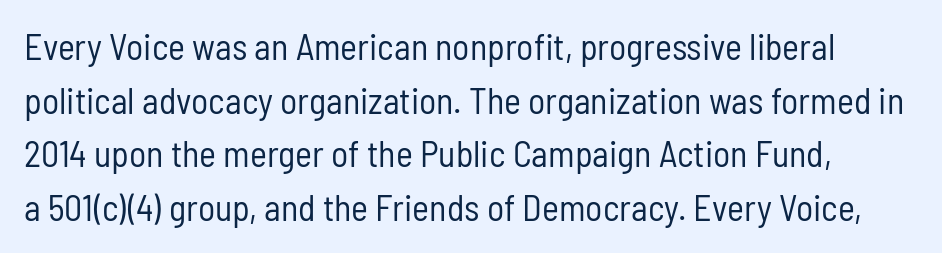
The image shows 36 px regular-weight, condensed sans-serif type, upright; set normal line spacing (1.49x), normal letter spacing, not underlined; low stroke contrast and a medium x-height.
